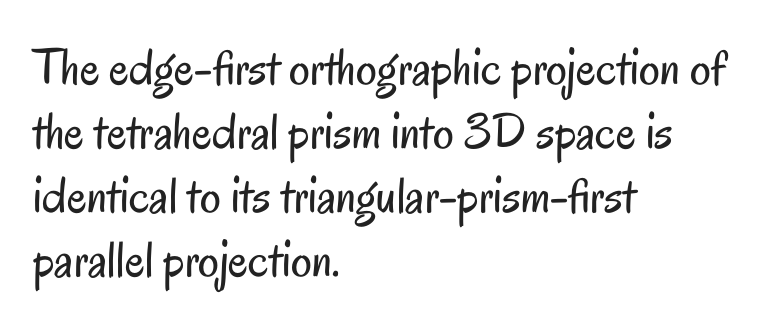
The image shows 52 px regular-weight, condensed sans-serif type, upright; set left-aligned, line spacing 1.23x, normal letter spacing, not underlined; low stroke contrast and a small x-height.
